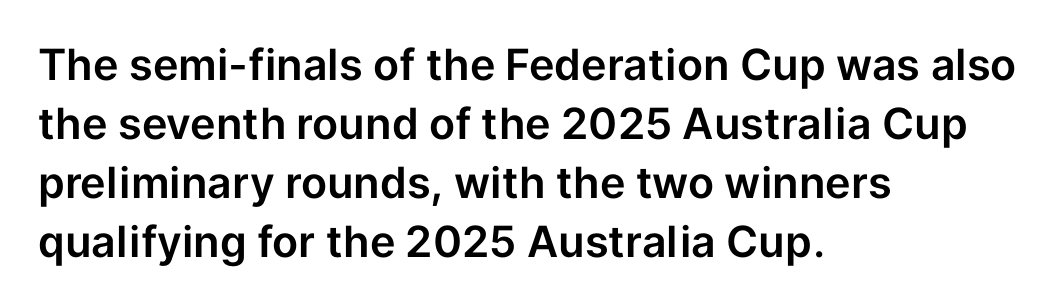
Q: Is the text italic (slanted)? A: No, it is upright.
Q: Is the typeface a serif or a sans-serif typeface? A: Sans-serif.
Q: Is the text underlined? A: No.
Q: How is the paragraph aligned? A: Left-aligned.
Q: Is the spacing between letters normal or unusually wide? A: Normal.
Q: Is the spacing between lines tight, normal or loose? A: Normal.
Q: Width (condensed, normal, or wide)? A: Normal.
Q: Stroke contrast? A: Low.
Q: x-height? A: Medium.
Q: Monospaced? A: No.
